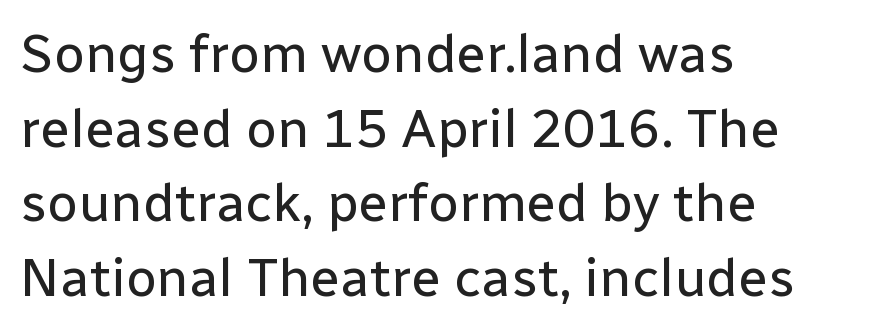
The image shows 54 px regular-weight sans-serif type, upright; set left-aligned, normal line spacing (1.38x), normal letter spacing, not underlined; low stroke contrast and a medium x-height.
